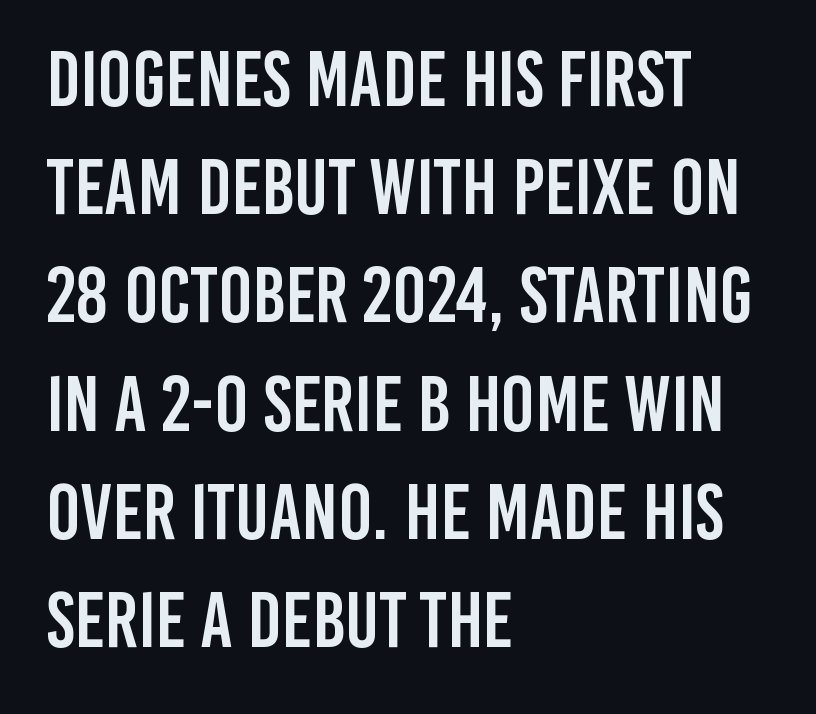
The image shows 79 px condensed sans-serif type, upright; set left-aligned, normal line spacing (1.37x), normal letter spacing, not underlined; low stroke contrast and a large x-height.
